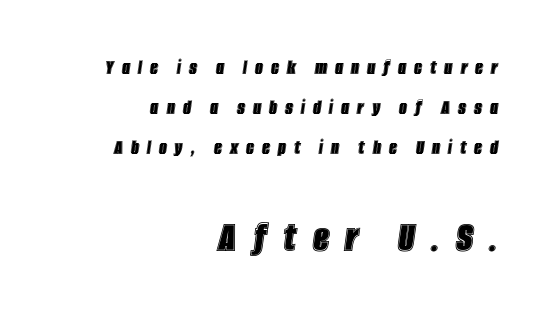
The image shows 45 px condensed type, italic (leaning right); set right-aligned, line spacing 1.82x, unusually wide letter spacing (+0.36 em), not underlined; the second (bottom) block is 2.05x larger; a large x-height.
